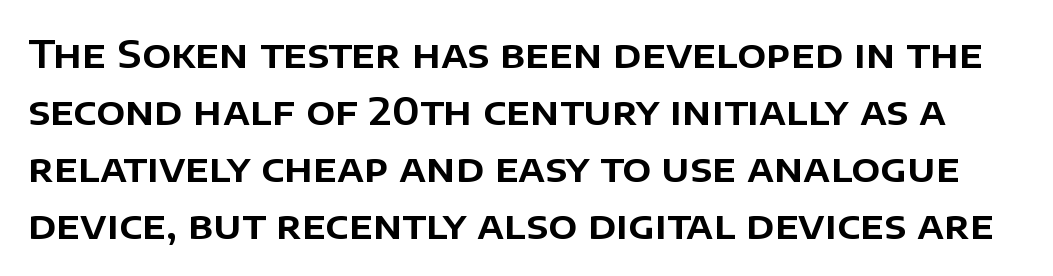
The image shows 38 px sans-serif type, upright; set normal line spacing (1.5x), normal letter spacing, not underlined; low stroke contrast and a large x-height.
